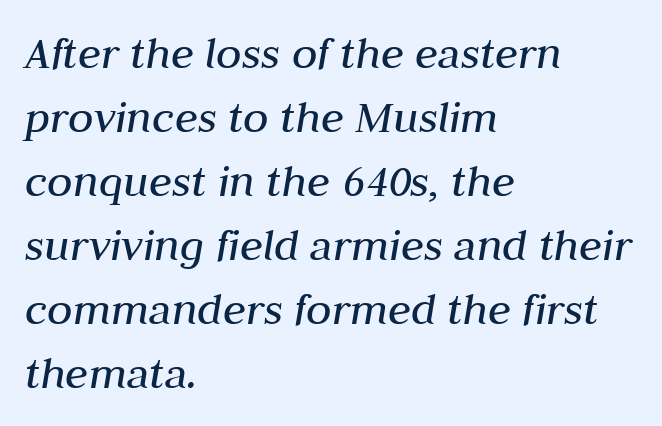
Words appear dense and cohesive because spacing is normal. Rendered with sloped, italic letterforms. Stem width sits at or under what a default text font uses. The passage is arranged the way most books set body copy — flush left. Successive baselines arrive at the customary interval. The passage shown is typed in a proportional face where columns would drift.
